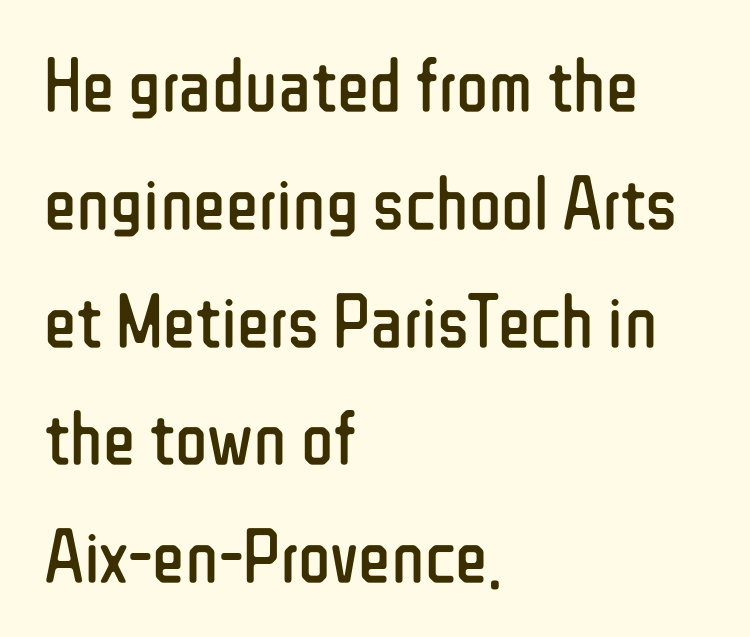
{"serif": "no", "italic": "no", "bold": "no", "weight": "regular", "width": "condensed", "stroke_contrast": "low", "x_height": "medium", "monospaced": "no", "underline": "no", "align": "left", "line_spacing": "normal", "line_spacing_ratio": 1.55, "letter_spacing": "normal", "letter_spacing_em": 0.0, "glyph_px": 76}
